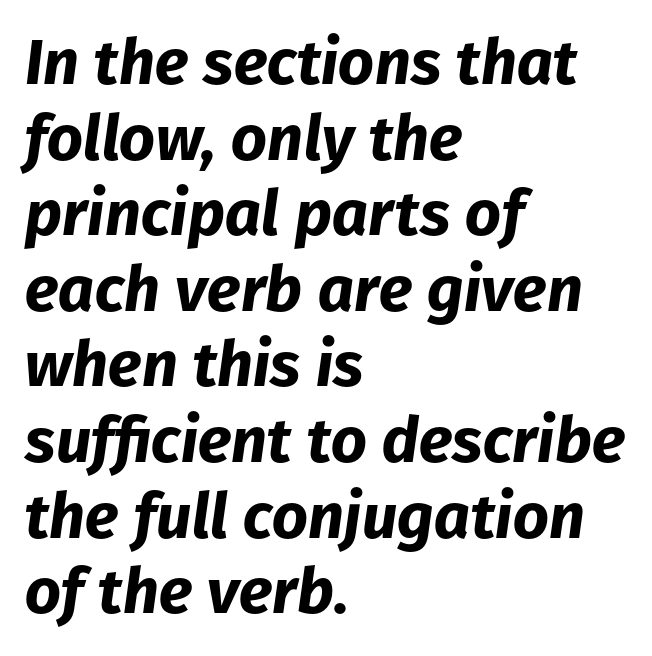
Emphasis by weight is at full strength: bold. The paragraph has a hard left edge and a soft right edge. The axis of the letterforms is tilted away from vertical. Look at the tracking — it's just the regular setting, nothing added. A typesetter would call this proportional, since set widths differ per character.
